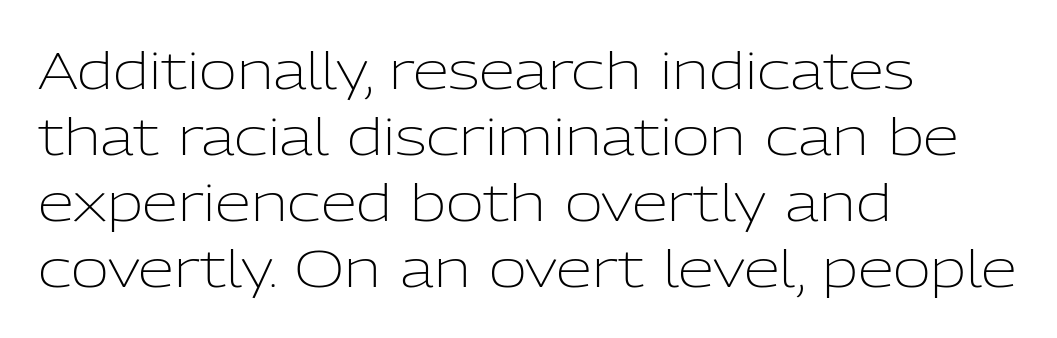
The image shows 52 px light sans-serif type, upright; set left-aligned, normal line spacing (1.27x), normal letter spacing, not underlined; low stroke contrast and a medium x-height.
